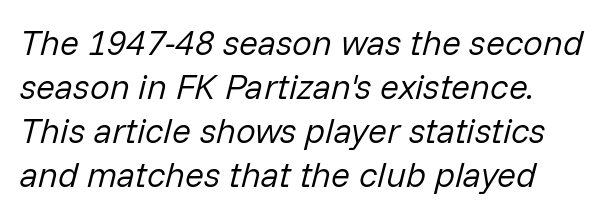
Check under the words: just untouched page. This is oblique type, the kind used for emphasis or titles. Inter-character spacing is left at the font's built-in metrics. These glyphs show unthickened strokes, regular width or finer.
